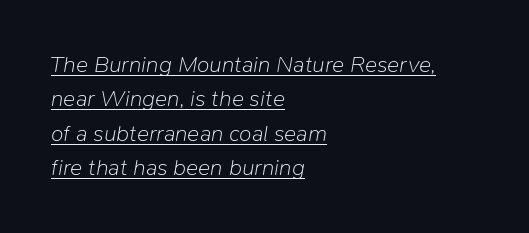
The image shows 23 px text type, italic (leaning right); set left-aligned, normal line spacing (1.5x), normal letter spacing, underlined.
